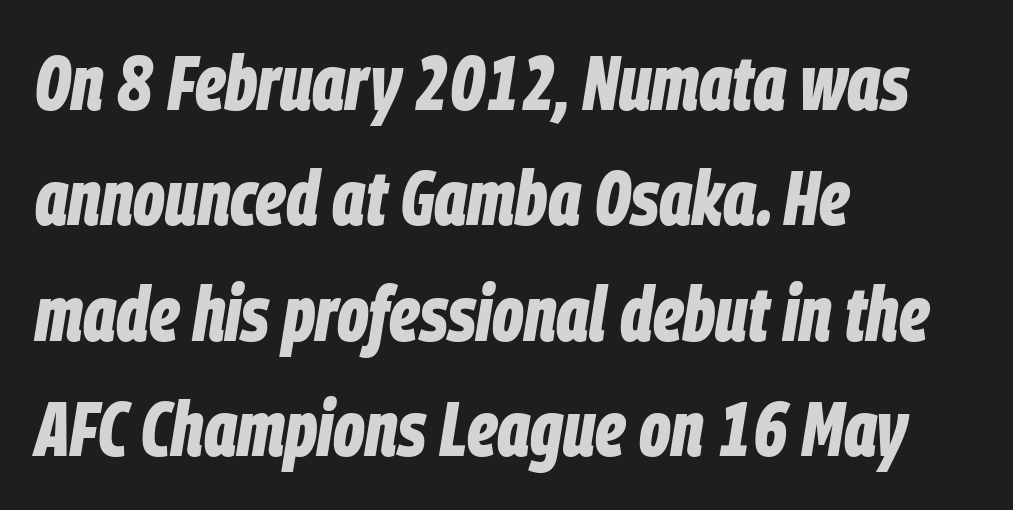
Q: Is the text bold? A: Yes.
Q: Is the text italic (slanted)? A: Yes, it leans right by about 9 degrees.
Q: Is the text underlined? A: No.
Q: How is the paragraph aligned? A: Left-aligned.
Q: Is the spacing between letters normal or unusually wide? A: Normal.
Q: Is the spacing between lines tight, normal or loose? A: Normal.
Q: Width (condensed, normal, or wide)? A: Condensed.
Q: Stroke contrast? A: Low.
Q: x-height? A: Large.
Q: Monospaced? A: No.
